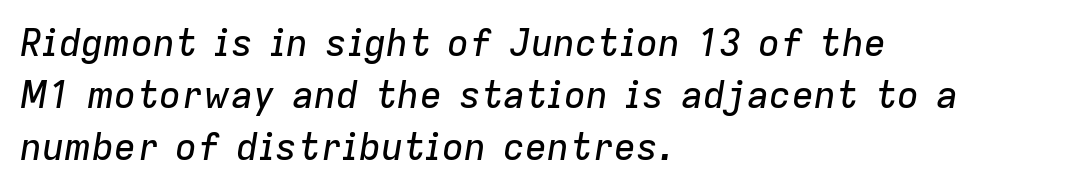
Q: Is the text italic (slanted)? A: Yes, it leans right by about 9 degrees.
Q: Is the text underlined? A: No.
Q: How is the paragraph aligned? A: Left-aligned.
Q: Is the spacing between letters normal or unusually wide? A: Normal.
Q: Is the spacing between lines tight, normal or loose? A: Normal.
Q: Width (condensed, normal, or wide)? A: Normal.
Q: Stroke contrast? A: Low.
Q: x-height? A: Medium.
Q: Monospaced? A: No.
